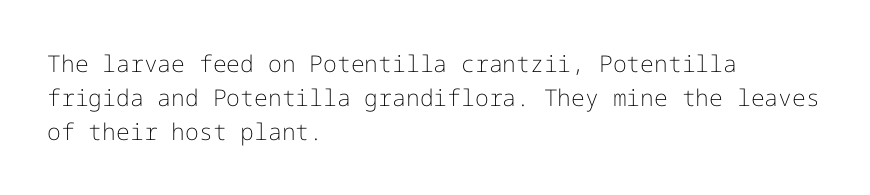
The type sits square on the baseline with zero lean. Stem width sits at or under what a default text font uses. Horizontally, the lines are justified to the leading edge only. This sample keeps an unexceptional amount of space between lines. The space beneath each line is pristine and unruled. There is no visible air inserted between adjacent glyphs.
